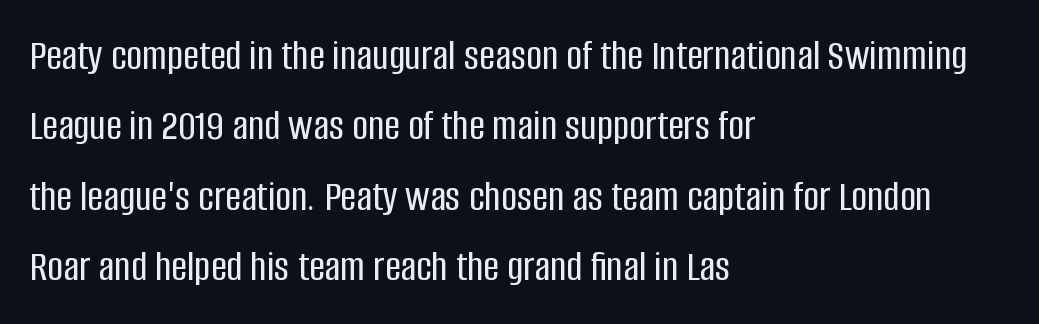
The image shows 44 px condensed sans-serif type, upright; set left-aligned, normal line spacing (1.6x), normal letter spacing, not underlined; low stroke contrast and a large x-height.
